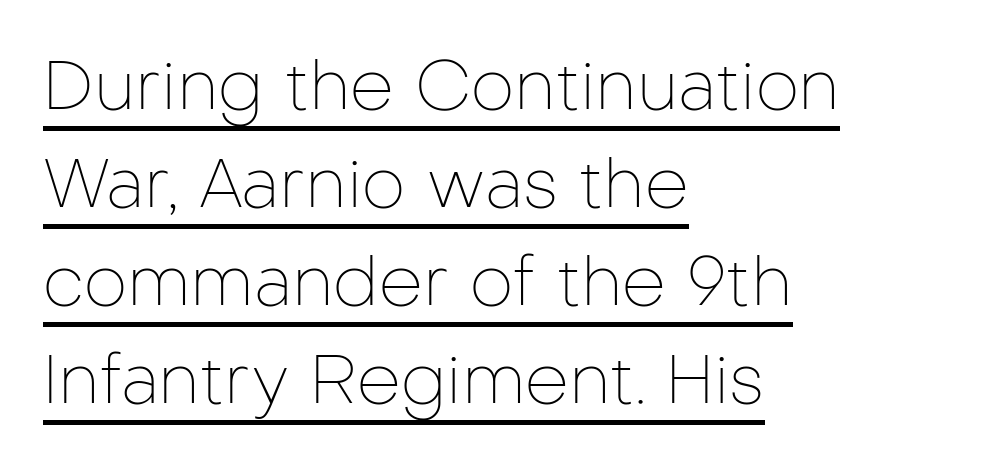
Q: Is the text bold? A: No.
Q: Is the text italic (slanted)? A: No, it is upright.
Q: Is the typeface a serif or a sans-serif typeface? A: Sans-serif.
Q: Is the text underlined? A: Yes.
Q: How is the paragraph aligned? A: Left-aligned.
Q: Is the spacing between letters normal or unusually wide? A: Normal.
Q: Is the spacing between lines tight, normal or loose? A: Normal.
Q: Width (condensed, normal, or wide)? A: Normal.
Q: Stroke contrast? A: Low.
Q: x-height? A: Medium.
Q: Monospaced? A: No.
